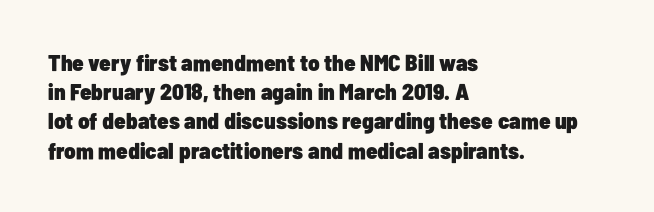
The image shows 23 px bold type, upright; set left-aligned, normal line spacing (1.27x), normal letter spacing, not underlined.
